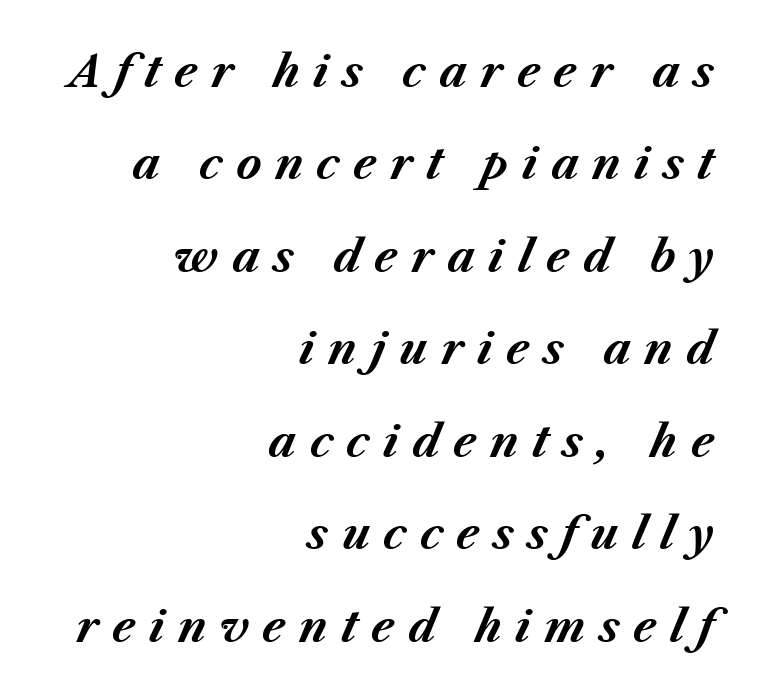
The image shows 43 px bold type, italic (leaning right); set right-aligned, loose line spacing (2.15x), unusually wide letter spacing (+0.31 em), not underlined; medium stroke contrast and a medium x-height.
